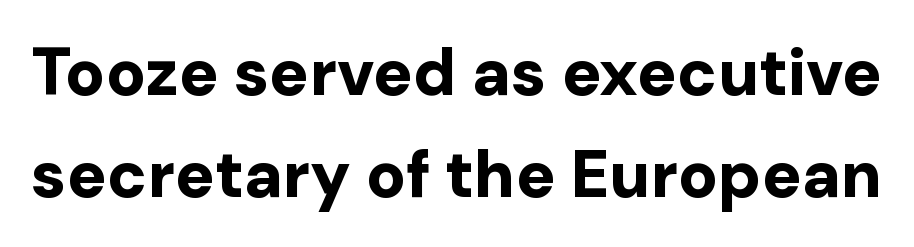
Q: Is the text bold? A: Yes.
Q: Is the text italic (slanted)? A: No, it is upright.
Q: Is the typeface a serif or a sans-serif typeface? A: Sans-serif.
Q: Is the text underlined? A: No.
Q: Is the spacing between letters normal or unusually wide? A: Normal.
Q: Is the spacing between lines tight, normal or loose? A: Normal.
Q: Width (condensed, normal, or wide)? A: Normal.
Q: Stroke contrast? A: Low.
Q: x-height? A: Medium.
Q: Monospaced? A: No.
